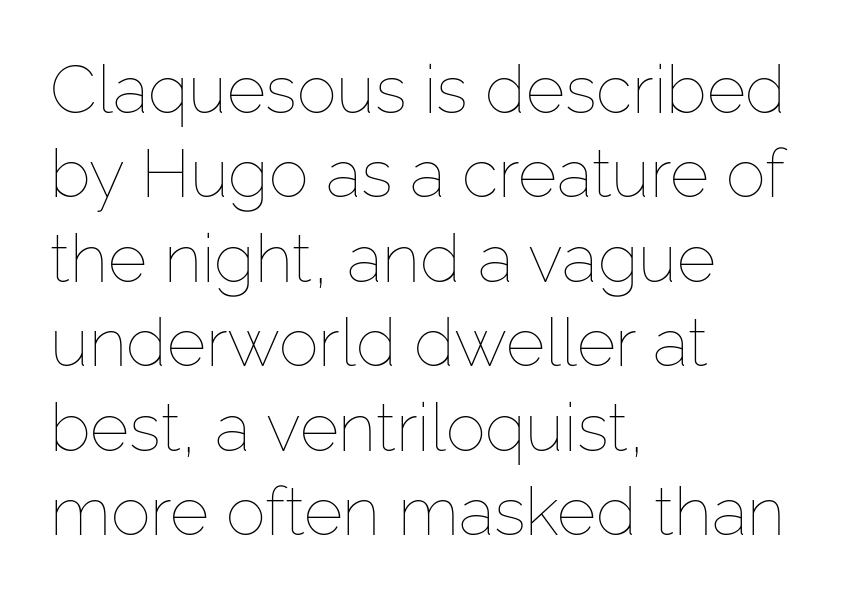
The zone under the glyphs is completely vacant. A typesetter would call this proportional, since set widths differ per character. Leading matches the norm, producing a regular column. The type sits square on the baseline with zero lean. Nobody touched the tracking dial on this one. The strokes are not fattened; the text isn't bold.
